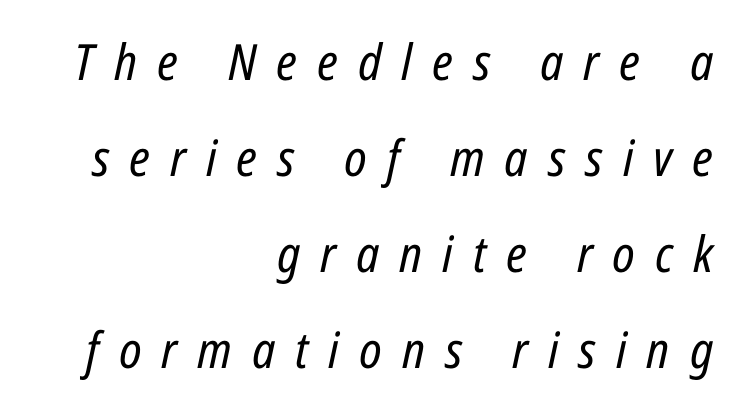
{"italic": "yes", "lean": "right", "slant_degrees": 12, "bold": "no", "weight": "regular", "width": "condensed", "stroke_contrast": "low", "x_height": "medium", "monospaced": "no", "underline": "no", "align": "right", "line_spacing": "loose", "line_spacing_ratio": 1.92, "letter_spacing": "wide", "letter_spacing_em": 0.4, "glyph_px": 50}
